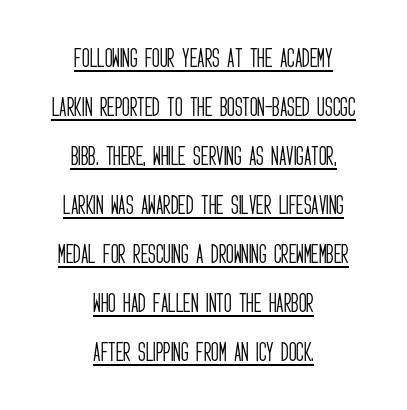
Q: Is the text bold? A: No.
Q: Is the text italic (slanted)? A: No, it is upright.
Q: Is the text underlined? A: Yes.
Q: How is the paragraph aligned? A: Centered.
Q: Is the spacing between letters normal or unusually wide? A: Normal.
Q: Is the spacing between lines tight, normal or loose? A: Loose.
